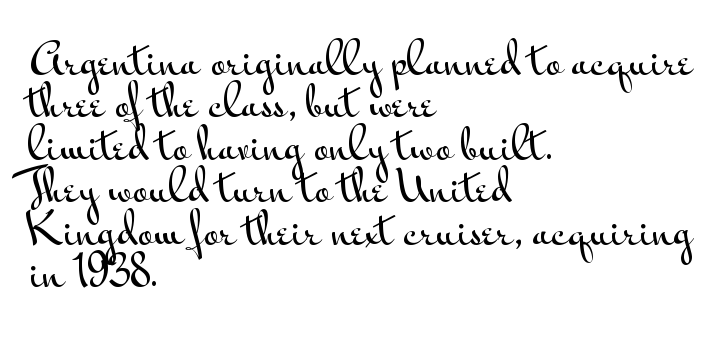
The image shows 42 px wide sans-serif type; set left-aligned, tight line spacing (1.01x), normal letter spacing, not underlined; medium stroke contrast and a small x-height.
